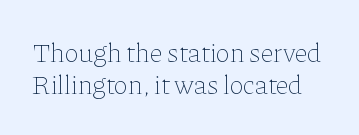
{"italic": "no", "bold": "no", "underline": "no", "line_spacing_ratio": 1.18, "letter_spacing": "normal", "letter_spacing_em": 0.0, "glyph_px": 27}
